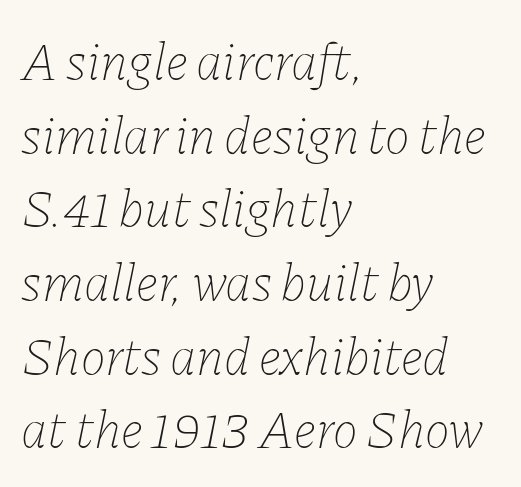
There is no visible air inserted between adjacent glyphs. Teacher's note: observe the even left margin — that is flush-left alignment. Has an underline been added? It has not. A typesetter would call this leading conventional body-copy spacing. No heavy texture on the line: the type isn't bold. This sample has the flowing, uneven cadence of proportional lettering.
